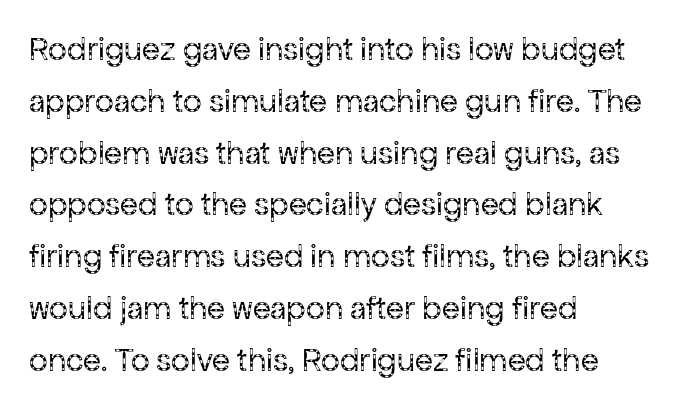
The image shows 33 px regular-weight sans-serif type, upright; set left-aligned, normal line spacing (1.57x), normal letter spacing, not underlined; low stroke contrast and a medium x-height.
